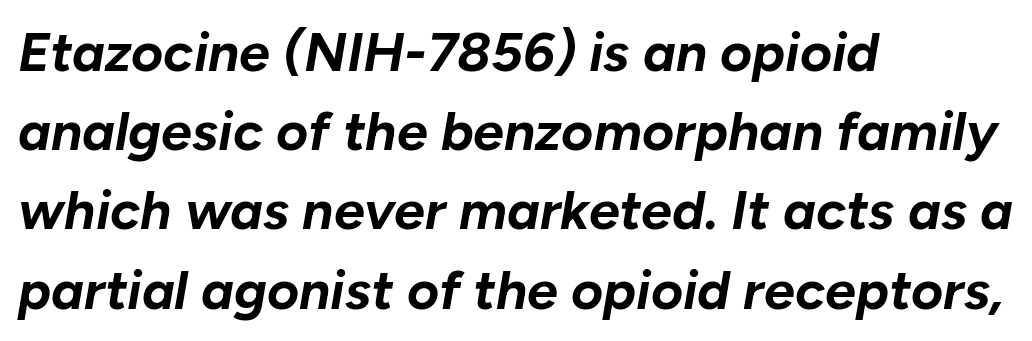
The image shows 55 px bold type, italic (leaning right); set left-aligned, normal line spacing (1.44x), normal letter spacing, not underlined; low stroke contrast and a medium x-height.
